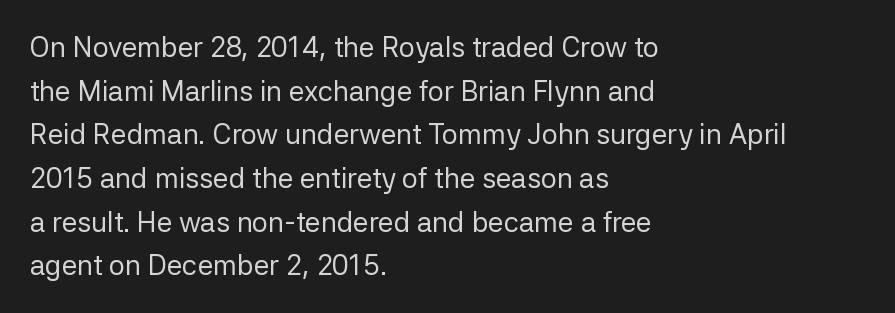
Q: Is the text bold? A: No.
Q: Is the text italic (slanted)? A: No, it is upright.
Q: Is the typeface a serif or a sans-serif typeface? A: Sans-serif.
Q: Is the text underlined? A: No.
Q: How is the paragraph aligned? A: Left-aligned.
Q: Is the spacing between letters normal or unusually wide? A: Normal.
Q: Is the spacing between lines tight, normal or loose? A: Normal.
Q: Width (condensed, normal, or wide)? A: Normal.
Q: Stroke contrast? A: Low.
Q: x-height? A: Medium.
Q: Monospaced? A: No.
